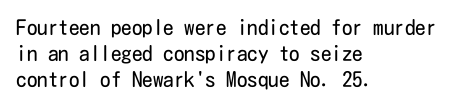
The image shows 21 px text type, upright; set left-aligned, line spacing 1.23x, normal letter spacing, not underlined.
